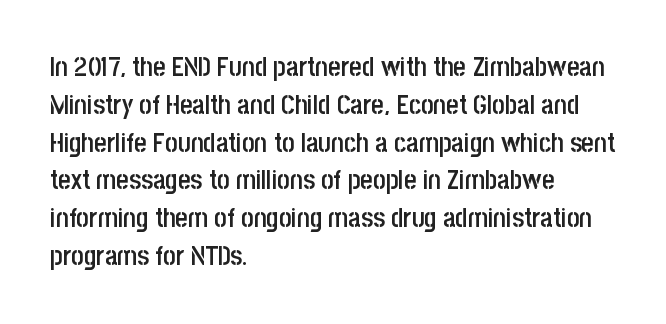
Short note: letters normally spaced. In terms of weight, the rendering is demibold, just under bold. Students, observe: this is what conventionally led text looks like. The typography opts for an upright posture over an oblique one. Each line starts at the same left margin while the right side varies. Check the space under the baseline: it is left empty.
